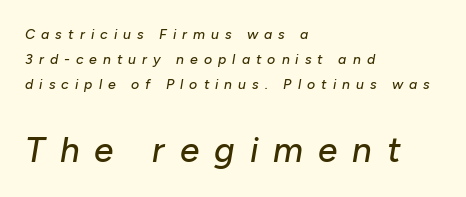
Posture: slanted. Has an underline been added? It has not. Looks like regular typesetting: each glyph gets only the width it needs. Note: smaller setting up top, larger setting below.
